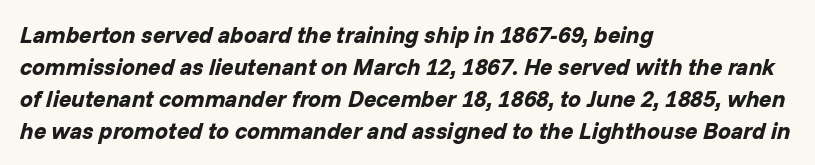
{"italic": "yes", "lean": "right", "slant_degrees": 14, "bold": "yes", "underline": "no", "align": "left", "line_spacing": "normal", "line_spacing_ratio": 1.39, "letter_spacing": "normal", "letter_spacing_em": 0.0, "glyph_px": 23}
